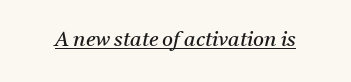
Q: Is the text bold? A: No.
Q: Is the text italic (slanted)? A: Yes, it leans right by about 11 degrees.
Q: Is the text underlined? A: Yes.
Q: Is the spacing between letters normal or unusually wide? A: Normal.
